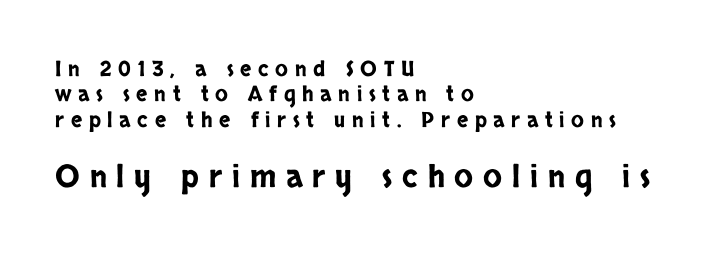
Q: Is the text italic (slanted)? A: No, it is upright.
Q: Is the typeface a serif or a sans-serif typeface? A: Sans-serif.
Q: Is the text underlined? A: No.
Q: How is the paragraph aligned? A: Left-aligned.
Q: Is the spacing between letters normal or unusually wide? A: Unusually wide.
Q: Which block of text is set in a larger size, the first (top) or the second (bottom)? A: The second (bottom) one.
Q: Width (condensed, normal, or wide)? A: Condensed.
Q: Stroke contrast? A: Low.
Q: x-height? A: Large.
Q: Monospaced? A: No.
